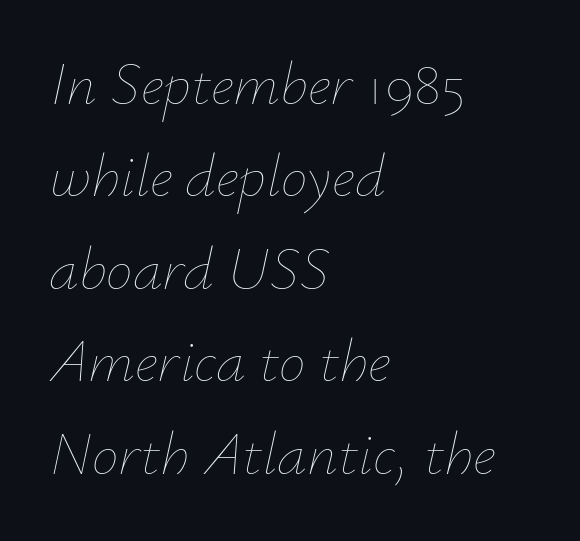
The image shows 60 px thin type, italic (leaning right); set left-aligned, normal line spacing (1.54x), normal letter spacing, not underlined; low stroke contrast and a small x-height.
